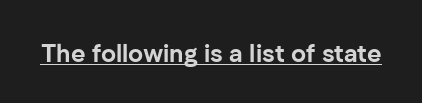
{"italic": "no", "bold": "yes", "underline": "yes", "letter_spacing": "normal", "letter_spacing_em": 0.0, "glyph_px": 25}
